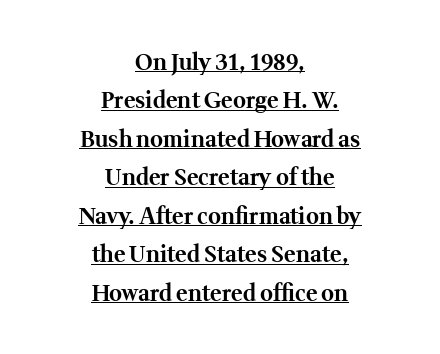
{"italic": "no", "bold": "yes", "underline": "yes", "align": "center", "line_spacing_ratio": 1.75, "letter_spacing": "normal", "letter_spacing_em": 0.0, "glyph_px": 22}
